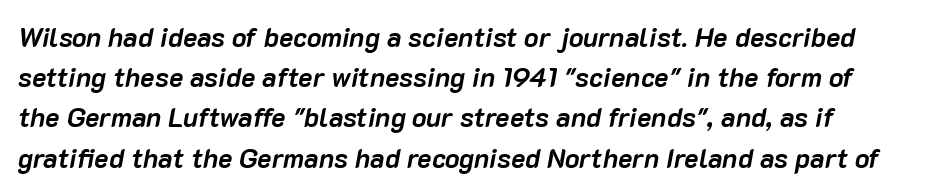
Q: Is the text bold? A: Yes.
Q: Is the text italic (slanted)? A: Yes, it leans right by about 10 degrees.
Q: Is the text underlined? A: No.
Q: Is the spacing between letters normal or unusually wide? A: Normal.
Q: Is the spacing between lines tight, normal or loose? A: Normal.
